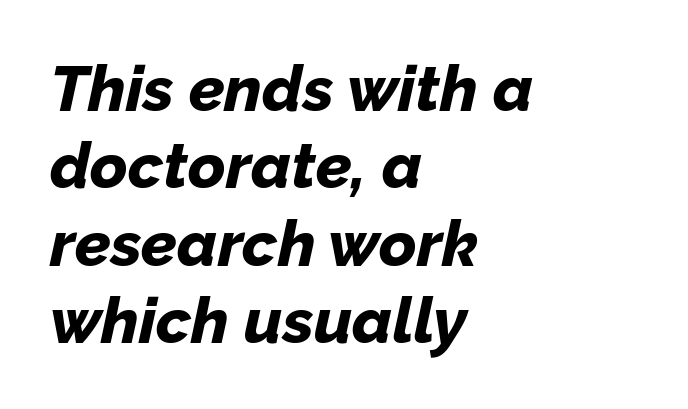
{"italic": "yes", "lean": "right", "slant_degrees": 12, "bold": "yes", "weight": "bold", "width": "normal", "stroke_contrast": "low", "x_height": "medium", "monospaced": "no", "underline": "no", "align": "left", "line_spacing_ratio": 1.21, "letter_spacing": "normal", "letter_spacing_em": 0.0, "glyph_px": 64}
